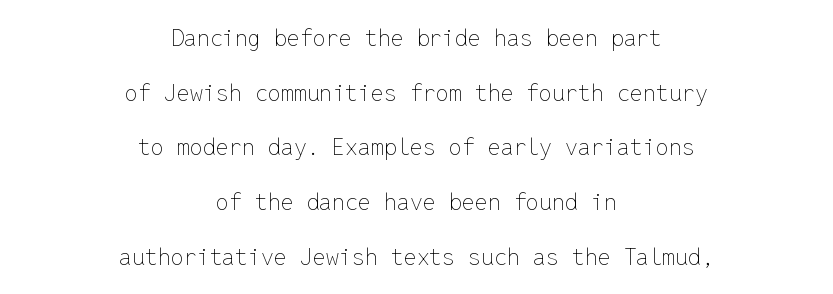
Q: Is the text bold? A: No.
Q: Is the text italic (slanted)? A: No, it is upright.
Q: Is the text underlined? A: No.
Q: How is the paragraph aligned? A: Centered.
Q: Is the spacing between letters normal or unusually wide? A: Normal.
Q: Is the spacing between lines tight, normal or loose? A: Loose.
